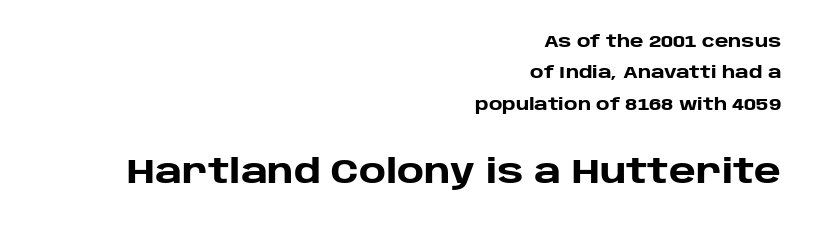
The image shows 34 px heavy sans-serif type, upright; set right-aligned, line spacing 1.85x, normal letter spacing, not underlined; the second (bottom) block is 2.0x larger; low stroke contrast and a large x-height.
